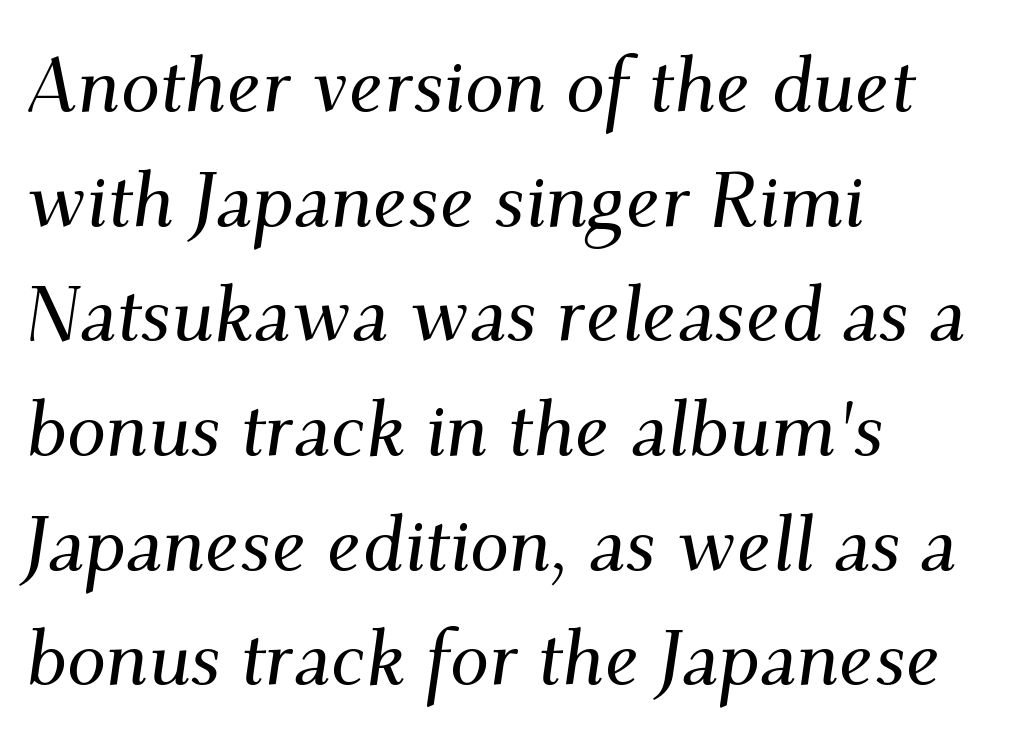
The image shows 78 px serif type, italic (leaning right); set left-aligned, normal line spacing (1.47x), normal letter spacing, not underlined; medium stroke contrast and a small x-height.
